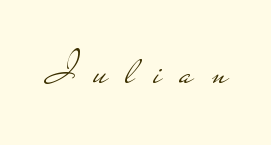
The image shows 44 px light, wide sans-serif type; set unusually wide letter spacing (+0.43 em), not underlined; low stroke contrast and a small x-height.
